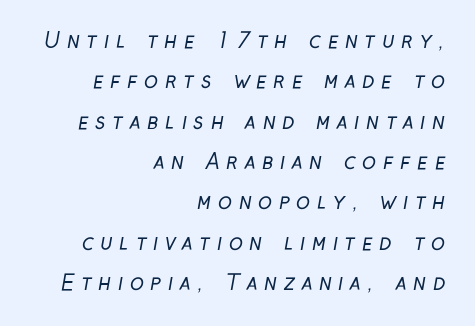
The image shows 21 px text type; set right-aligned, loose line spacing (1.92x), unusually wide letter spacing (+0.32 em), not underlined.
